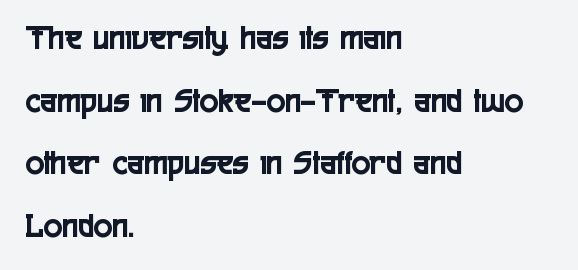
Q: Is the text italic (slanted)? A: No, it is upright.
Q: Is the typeface a serif or a sans-serif typeface? A: Sans-serif.
Q: Is the text underlined? A: No.
Q: How is the paragraph aligned? A: Left-aligned.
Q: Is the spacing between letters normal or unusually wide? A: Normal.
Q: Width (condensed, normal, or wide)? A: Condensed.
Q: x-height? A: Medium.
Q: Monospaced? A: No.
